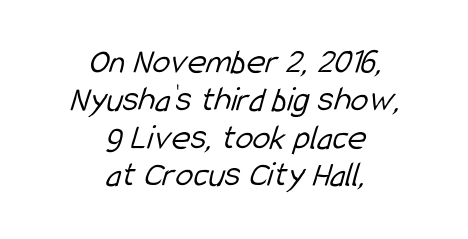
The image shows 36 px light, condensed sans-serif type; set centered, tight line spacing (1.05x), normal letter spacing, not underlined; low stroke contrast and a medium x-height.
